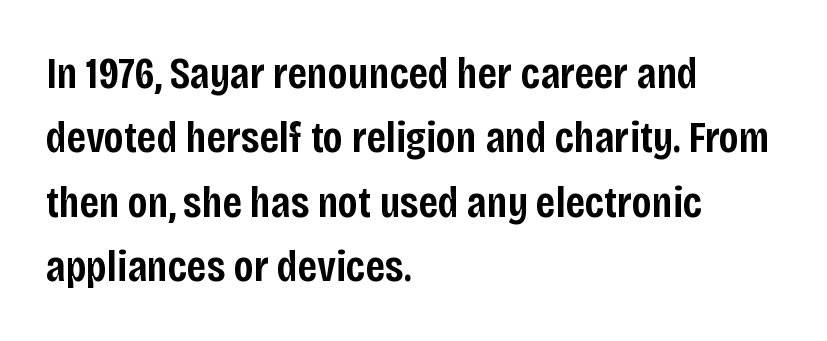
Q: Is the text bold? A: Semi-bold.
Q: Is the text italic (slanted)? A: No, it is upright.
Q: Is the typeface a serif or a sans-serif typeface? A: Sans-serif.
Q: Is the text underlined? A: No.
Q: How is the paragraph aligned? A: Left-aligned.
Q: Is the spacing between letters normal or unusually wide? A: Normal.
Q: Is the spacing between lines tight, normal or loose? A: Normal.
Q: Width (condensed, normal, or wide)? A: Condensed.
Q: Stroke contrast? A: Low.
Q: x-height? A: Large.
Q: Monospaced? A: No.
